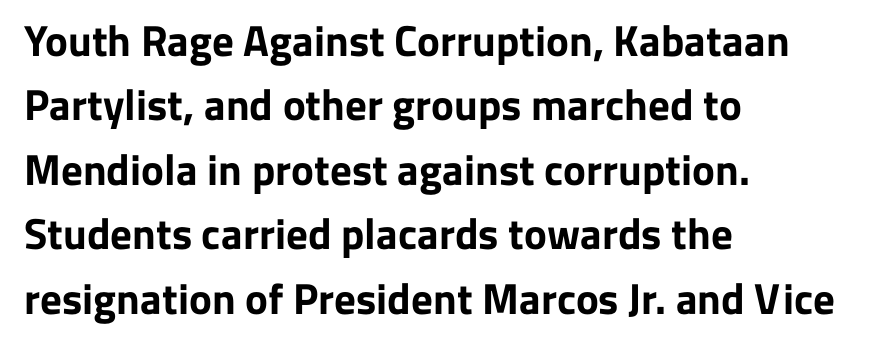
The image shows 43 px bold sans-serif type, upright; set left-aligned, normal line spacing (1.5x), normal letter spacing, not underlined; low stroke contrast and a medium x-height.
